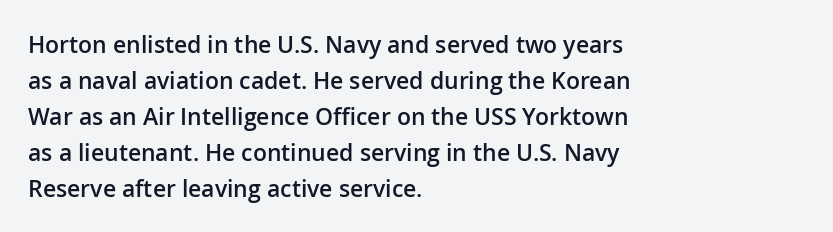
Visually the block forms a straight wall on the left and a jagged coastline on the right. Bold? Not quite — semibold, heavier than regular but stopping short. Horizontal bands of white between lines are of average thickness. Inter-character spacing is left at the font's built-in metrics.
